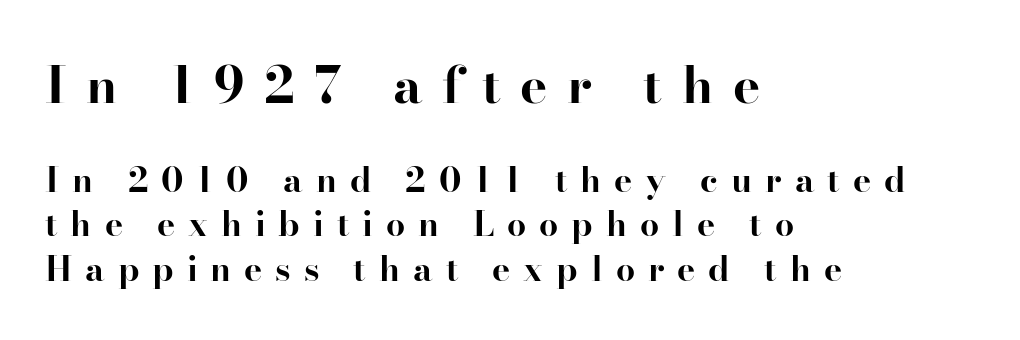
How heavy is the stroke? Heavy — this is a bold. The letters advance in unequal steps, a hallmark of proportional type. In terms of letterform style, serifs are clearly present. The letters in the upper block stand taller than those in the block below. Loose tracking; the words dissolve into strings of separated letters. The compositor pushed each line to the left boundary.
